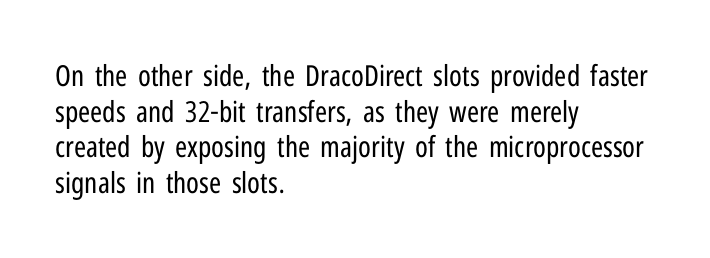
{"serif": "no", "italic": "no", "bold": "no", "weight": "regular", "width": "condensed", "stroke_contrast": "low", "x_height": "medium", "monospaced": "no", "underline": "no", "align": "left", "line_spacing_ratio": 1.23, "letter_spacing": "normal", "letter_spacing_em": 0.0, "glyph_px": 29}
